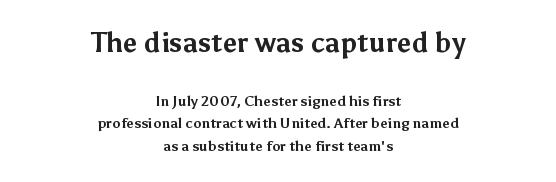
Q: Is the text bold? A: Yes.
Q: Is the text italic (slanted)? A: No, it is upright.
Q: Is the text underlined? A: No.
Q: How is the paragraph aligned? A: Centered.
Q: Is the spacing between letters normal or unusually wide? A: Normal.
Q: Is the spacing between lines tight, normal or loose? A: Normal.
Q: Which block of text is set in a larger size, the first (top) or the second (bottom)? A: The first (top) one.
